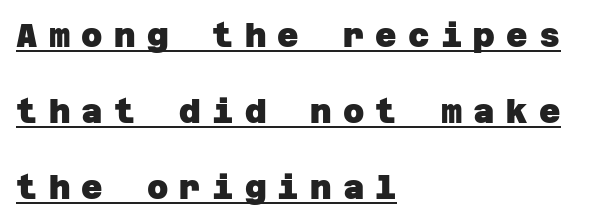
Q: Is the text bold? A: Yes.
Q: Is the typeface a serif or a sans-serif typeface? A: Sans-serif.
Q: Is the text underlined? A: Yes.
Q: How is the paragraph aligned? A: Left-aligned.
Q: Is the spacing between letters normal or unusually wide? A: Unusually wide.
Q: Is the spacing between lines tight, normal or loose? A: Loose.
Q: Width (condensed, normal, or wide)? A: Normal.
Q: Stroke contrast? A: Low.
Q: x-height? A: Large.
